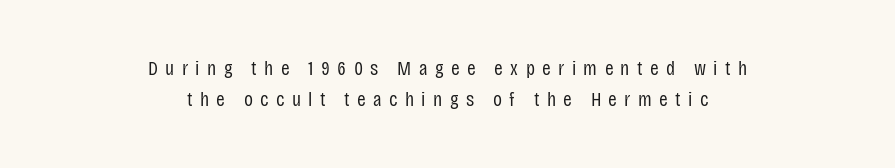
The image shows 21 px text type, upright; set centered, normal line spacing (1.48x), unusually wide letter spacing (+0.35 em), not underlined.
